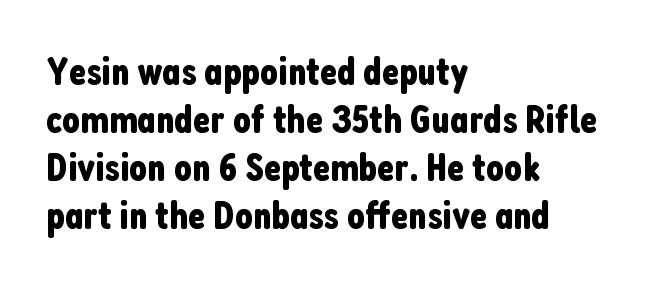
The image shows 40 px condensed sans-serif type, upright; set left-aligned, line spacing 1.2x, normal letter spacing, not underlined; low stroke contrast and a medium x-height.
